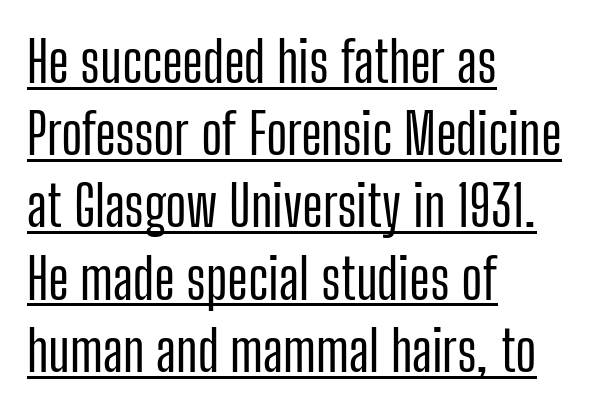
Think of a printed novel: that variable character pitch is what you see here. Standard letterfit; no display-style spreading of the glyphs. Quick note: underline on. Reading down the block, your eye returns to a fixed left position each line.
